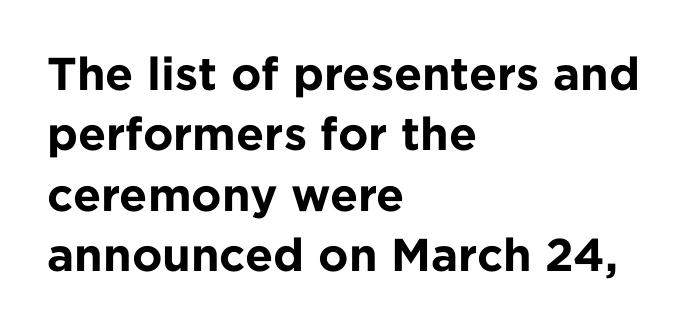
The image shows 46 px bold sans-serif type, upright; set left-aligned, normal line spacing (1.31x), normal letter spacing, not underlined; low stroke contrast and a medium x-height.
